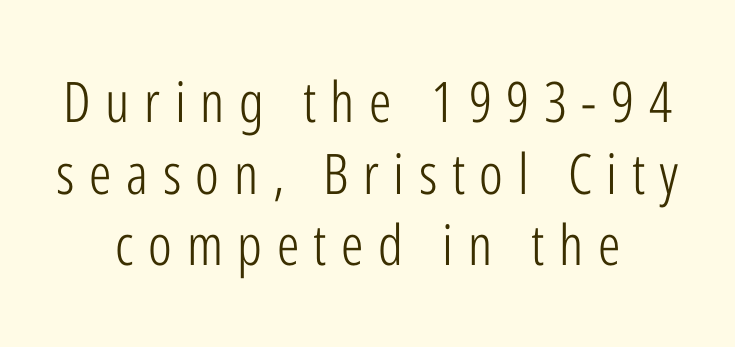
{"serif": "no", "italic": "no", "bold": "no", "weight": "light", "width": "condensed", "stroke_contrast": "low", "x_height": "medium", "monospaced": "no", "underline": "no", "align": "center", "line_spacing": "normal", "line_spacing_ratio": 1.28, "letter_spacing": "wide", "letter_spacing_em": 0.26, "glyph_px": 56}
